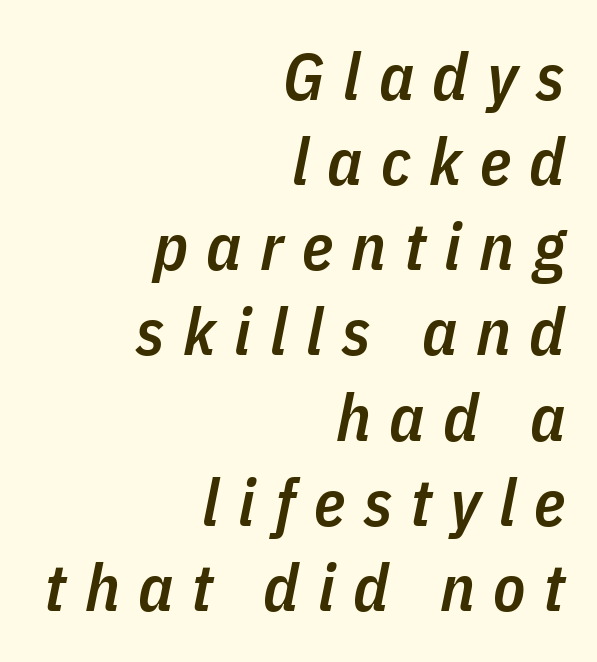
The image shows 66 px semibold, condensed type, italic (leaning right); set right-aligned, normal line spacing (1.29x), unusually wide letter spacing (+0.28 em), not underlined; low stroke contrast and a medium x-height.
